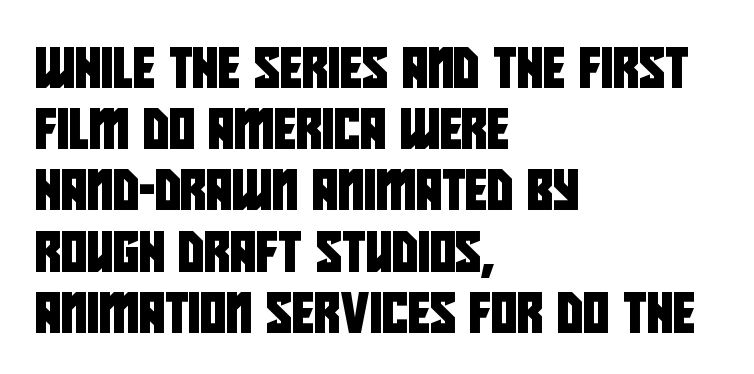
Leading matches the norm, producing a regular column. Just letters on the line, the space beneath them empty. To sum up the face: it is a sans, with no serifs. The paragraph has a hard left edge and a soft right edge. Between one letter and the next there's only the usual sliver of space. Proportional: the letters do not fall into vertical columns.
